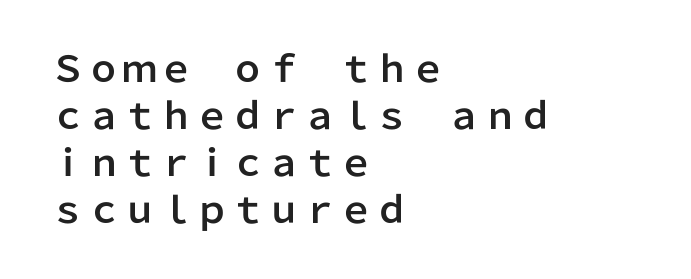
Summary of vertical rhythm: regular, with standard interline spacing. Between one letter and the next there's only the usual sliver of space. Type style note: lacks serifs. Is this a fixed-width face? No — the glyphs have proportional, varying widths. Descenders are the only things crossing below the line.
